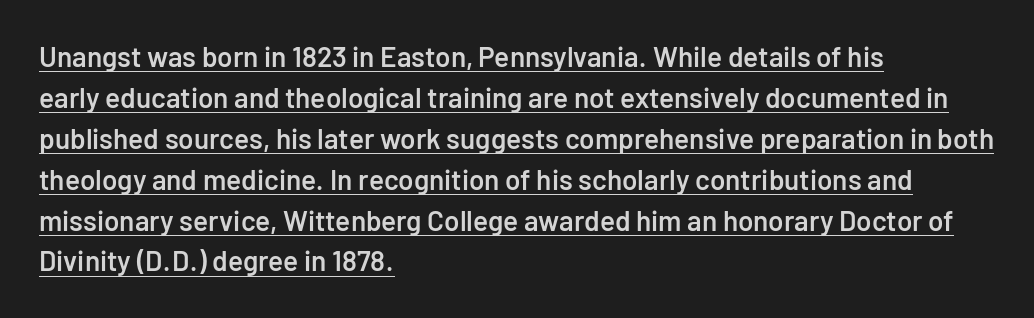
The image shows 28 px semibold sans-serif type, upright; set left-aligned, normal line spacing (1.46x), normal letter spacing, underlined; low stroke contrast and a medium x-height.
